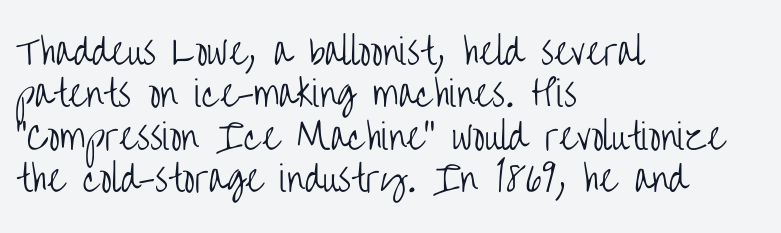
Q: Is the text bold? A: No.
Q: Is the text italic (slanted)? A: No, it is upright.
Q: Is the typeface a serif or a sans-serif typeface? A: Sans-serif.
Q: Is the text underlined? A: No.
Q: How is the paragraph aligned? A: Left-aligned.
Q: Is the spacing between letters normal or unusually wide? A: Normal.
Q: Width (condensed, normal, or wide)? A: Condensed.
Q: Stroke contrast? A: Low.
Q: x-height? A: Large.
Q: Monospaced? A: No.
